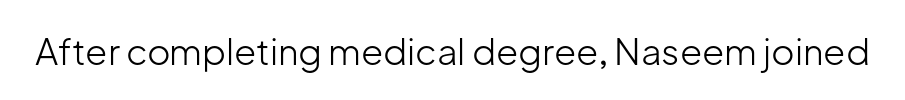
Each letter's strokes conclude bluntly, with no projecting serifs. Does the lettering tilt? It doesn't — this is upright. These lines are rendered in a variable-pitch font. The space directly below the letters is spotless.
